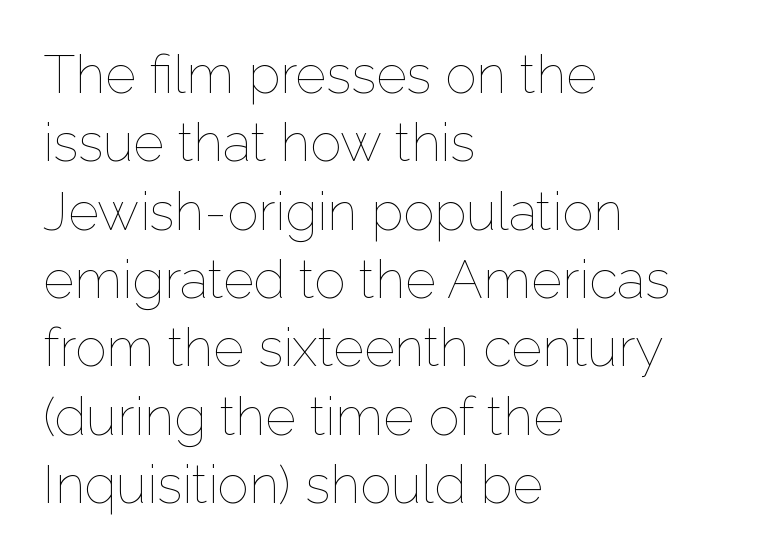
The image shows 53 px thin type, upright; set left-aligned, normal line spacing (1.29x), normal letter spacing, not underlined; low stroke contrast and a medium x-height.
